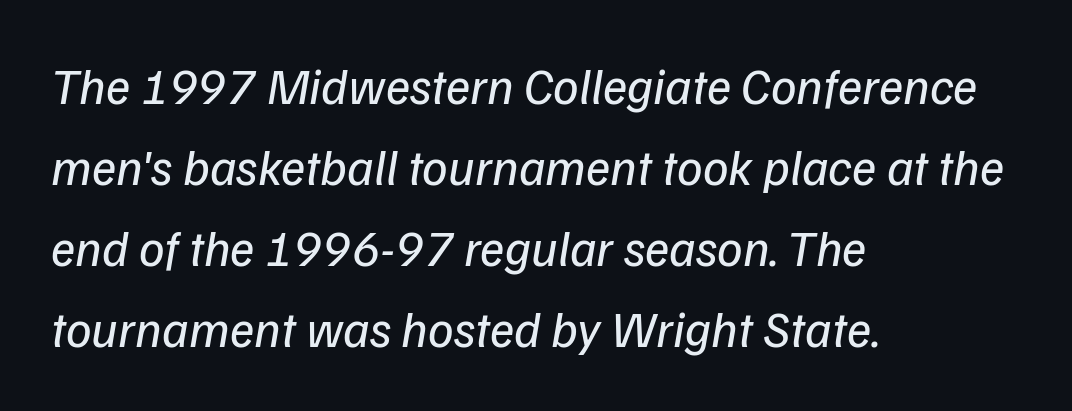
Q: Is the text bold? A: No.
Q: Is the typeface a serif or a sans-serif typeface? A: Sans-serif.
Q: Is the text underlined? A: No.
Q: How is the paragraph aligned? A: Left-aligned.
Q: Is the spacing between letters normal or unusually wide? A: Normal.
Q: Is the spacing between lines tight, normal or loose? A: Normal.
Q: Width (condensed, normal, or wide)? A: Normal.
Q: Stroke contrast? A: Low.
Q: x-height? A: Medium.
Q: Monospaced? A: No.
